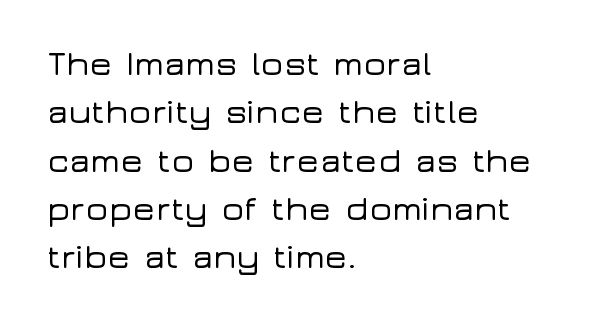
{"serif": "no", "italic": "no", "width": "wide", "stroke_contrast": "low", "x_height": "medium", "monospaced": "no", "underline": "no", "align": "left", "line_spacing": "normal", "line_spacing_ratio": 1.42, "letter_spacing": "normal", "letter_spacing_em": 0.0, "glyph_px": 34}
